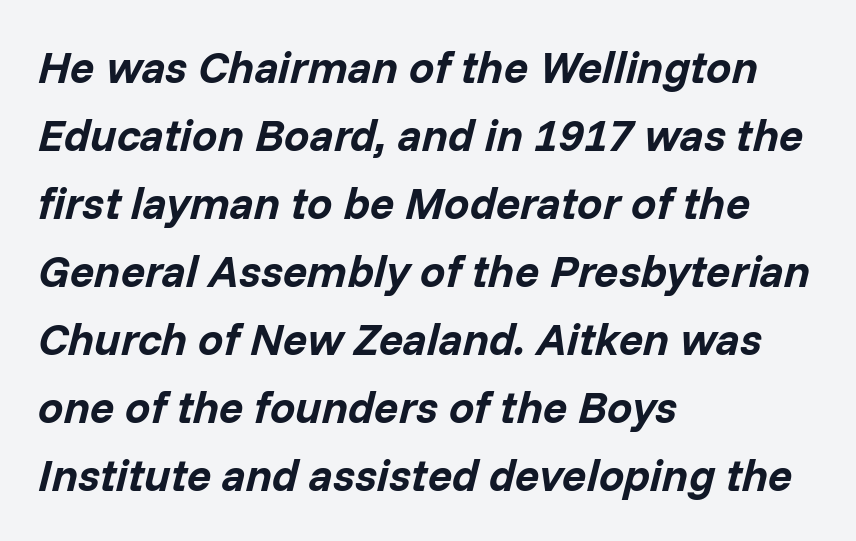
A full-strength bold gives these letters their thick strokes. These lines are rendered in a variable-pitch font. The space between consecutive lines is moderate. In CSS terms this would be text-align: left.
